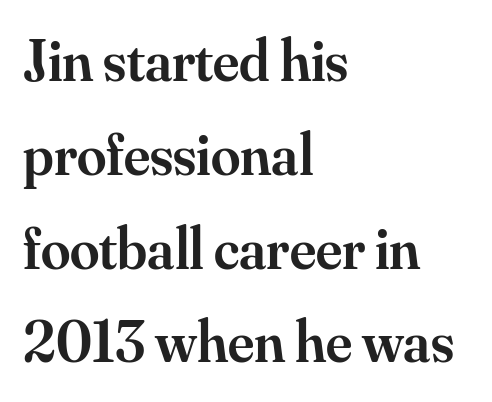
This sample has the flowing, uneven cadence of proportional lettering. What's the leading like? Ordinary, nothing unusual. This sample uses an upright cut, with every glyph sitting square on the baseline. In CSS terms this would be text-align: left. How heavy is the stroke? Medium-heavy — a semibold, shy of bold. Just letters on the line, the space beneath them empty.
